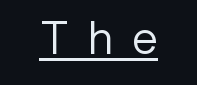
Q: Is the text bold? A: No.
Q: Is the text italic (slanted)? A: No, it is upright.
Q: Is the typeface a serif or a sans-serif typeface? A: Sans-serif.
Q: Is the text underlined? A: Yes.
Q: Is the spacing between letters normal or unusually wide? A: Unusually wide.
Q: Width (condensed, normal, or wide)? A: Normal.
Q: Stroke contrast? A: Low.
Q: x-height? A: Medium.
Q: Monospaced? A: No.
